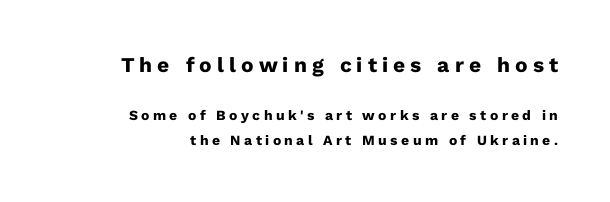
Q: Is the text bold? A: Yes.
Q: Is the text italic (slanted)? A: No, it is upright.
Q: Is the text underlined? A: No.
Q: How is the paragraph aligned? A: Right-aligned.
Q: Is the spacing between letters normal or unusually wide? A: Unusually wide.
Q: Which block of text is set in a larger size, the first (top) or the second (bottom)? A: The first (top) one.
